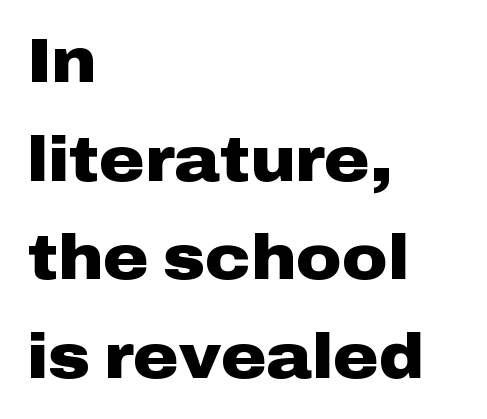
{"serif": "no", "italic": "no", "bold": "yes", "weight": "heavy", "width": "wide", "stroke_contrast": "low", "x_height": "medium", "monospaced": "no", "underline": "no", "align": "left", "line_spacing": "normal", "line_spacing_ratio": 1.59, "letter_spacing": "normal", "letter_spacing_em": 0.0, "glyph_px": 62}
